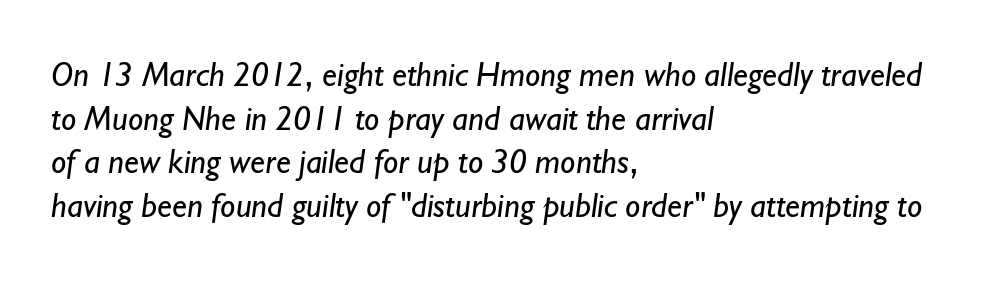
{"serif": "no", "bold": "no", "weight": "regular", "width": "normal", "stroke_contrast": "low", "x_height": "small", "monospaced": "no", "underline": "no", "align": "left", "line_spacing": "normal", "line_spacing_ratio": 1.28, "letter_spacing": "normal", "letter_spacing_em": 0.0, "glyph_px": 34}
